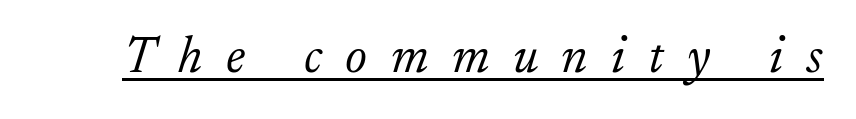
The image shows 52 px light serif type, italic (leaning right); set unusually wide letter spacing (+0.45 em), underlined; low stroke contrast and a small x-height.
